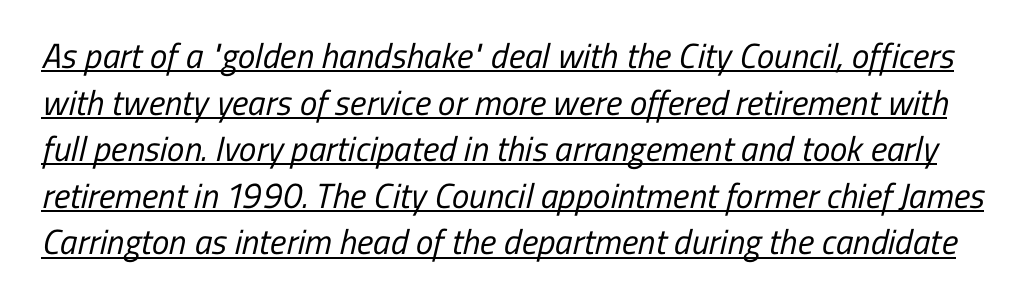
Q: Is the text bold? A: No.
Q: Is the typeface a serif or a sans-serif typeface? A: Sans-serif.
Q: Is the text underlined? A: Yes.
Q: Is the spacing between letters normal or unusually wide? A: Normal.
Q: Is the spacing between lines tight, normal or loose? A: Normal.
Q: Width (condensed, normal, or wide)? A: Condensed.
Q: Stroke contrast? A: Low.
Q: x-height? A: Medium.
Q: Monospaced? A: No.
